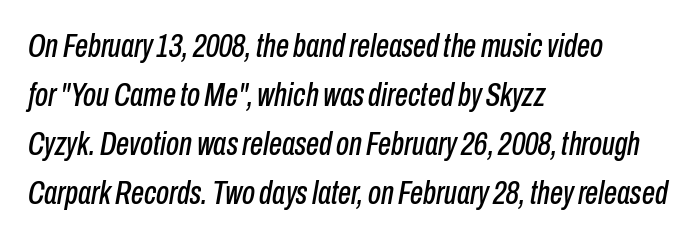
{"italic": "yes", "lean": "right", "slant_degrees": 10, "width": "condensed", "stroke_contrast": "low", "x_height": "medium", "monospaced": "no", "underline": "no", "align": "left", "line_spacing": "normal", "line_spacing_ratio": 1.48, "letter_spacing": "normal", "letter_spacing_em": 0.0, "glyph_px": 33}
